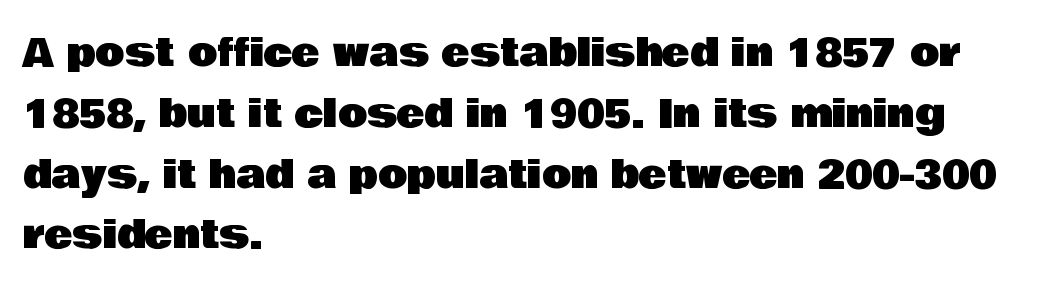
{"serif": "no", "italic": "no", "width": "normal", "stroke_contrast": "low", "x_height": "large", "monospaced": "no", "underline": "no", "align": "left", "line_spacing": "normal", "line_spacing_ratio": 1.6, "letter_spacing": "normal", "letter_spacing_em": 0.0, "glyph_px": 38}
